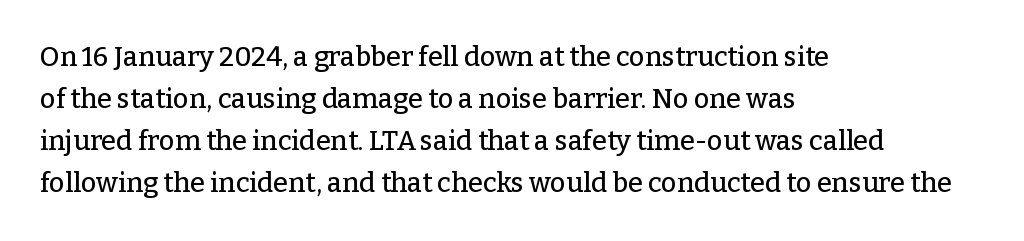
The image shows 27 px text type, upright; set left-aligned, normal line spacing (1.56x), normal letter spacing, not underlined.
